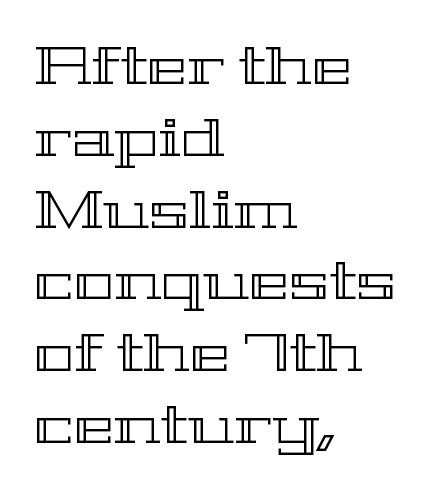
The image shows 54 px wide type, upright; set left-aligned, normal line spacing (1.33x), normal letter spacing, not underlined; a medium x-height.
